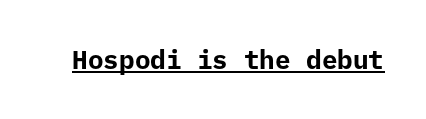
No extra tracking has been applied to these lines. Glance below the letters and you will spot a drawn line. Quick note: not italic, upright. The letters are bold, with thick, heavy strokes.
